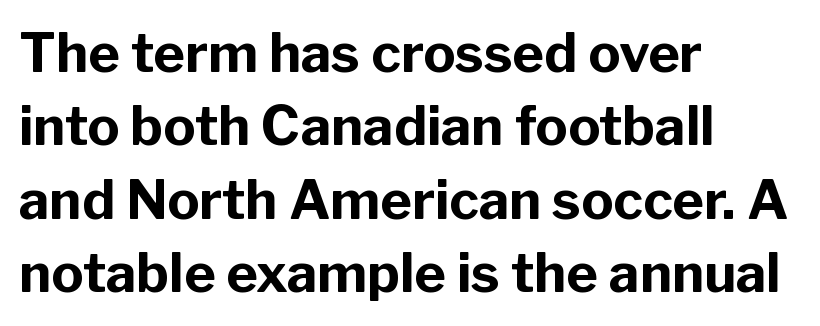
The image shows 54 px bold sans-serif type, upright; set left-aligned, normal line spacing (1.36x), normal letter spacing, not underlined; low stroke contrast and a medium x-height.
